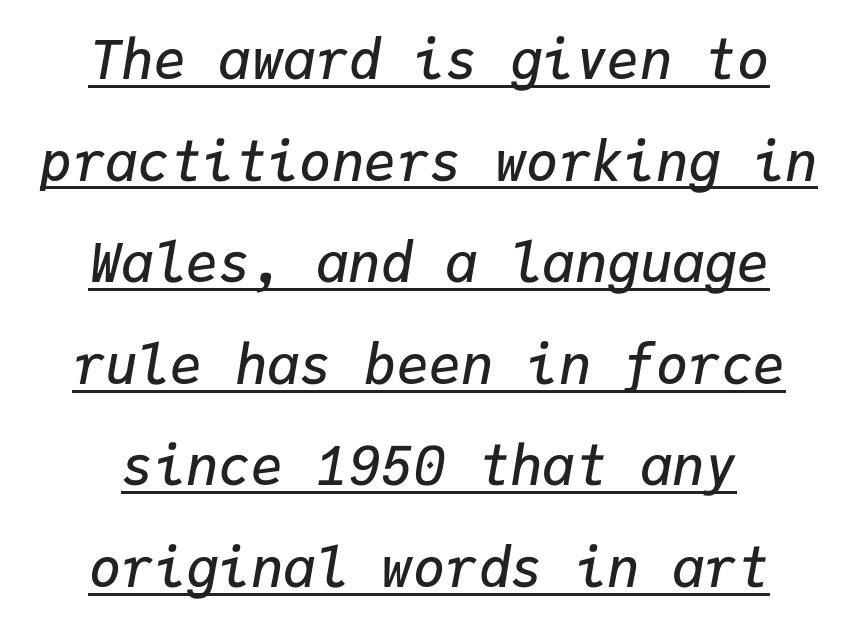
{"italic": "yes", "lean": "right", "slant_degrees": 9, "bold": "semi", "weight": "semibold", "width": "normal", "stroke_contrast": "low", "x_height": "medium", "monospaced": "yes", "underline": "yes", "align": "center", "line_spacing_ratio": 1.88, "letter_spacing": "normal", "letter_spacing_em": 0.0, "glyph_px": 54}
